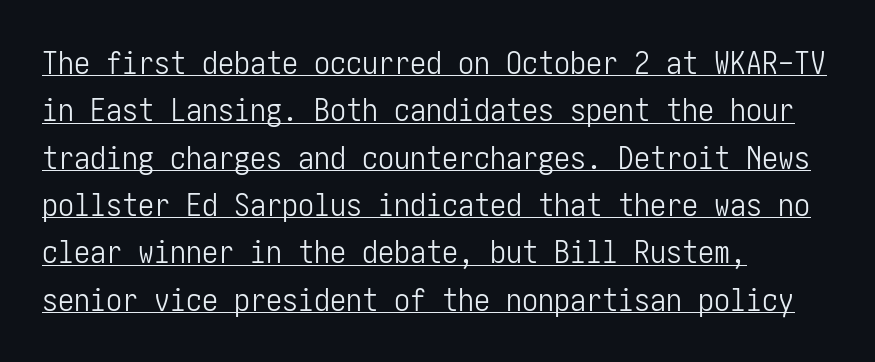
{"serif": "no", "italic": "no", "bold": "no", "weight": "light", "width": "condensed", "stroke_contrast": "low", "x_height": "medium", "underline": "yes", "align": "left", "line_spacing": "normal", "line_spacing_ratio": 1.48, "letter_spacing": "normal", "letter_spacing_em": 0.0, "glyph_px": 32}
